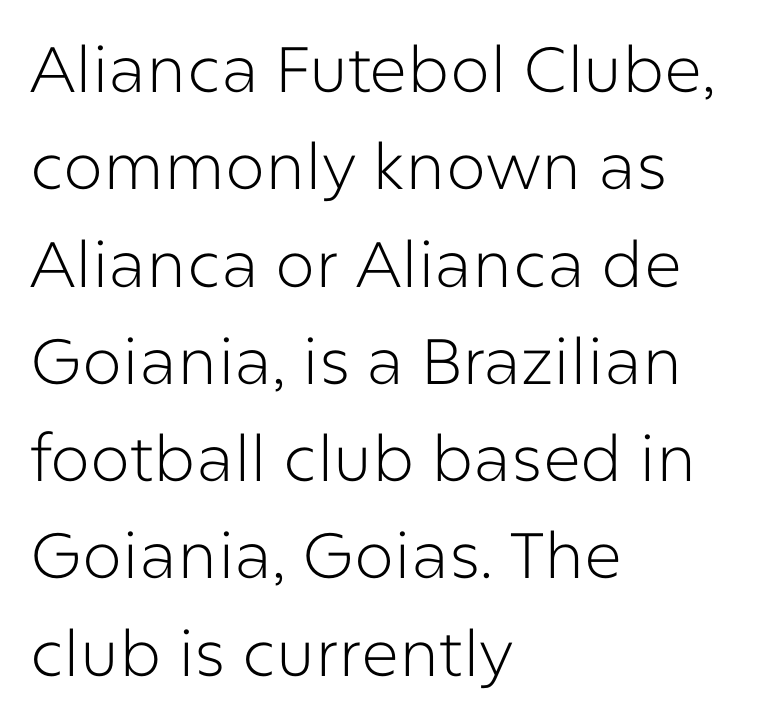
Rows of type keep a routine distance in the vertical direction. How are the letters spaced? Ordinarily, with no added tracking. These glyphs show unthickened strokes, regular width or finer. The baseline area is clear.
